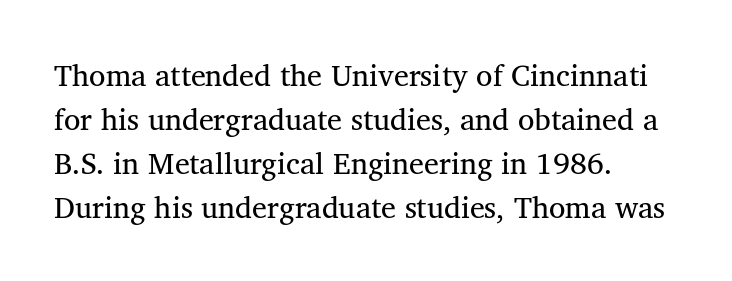
The image shows 30 px regular-weight serif type, upright; set left-aligned, normal line spacing (1.47x), normal letter spacing, not underlined; medium stroke contrast and a medium x-height.
